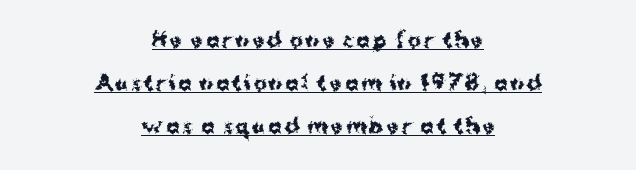
Looks like someone drew a line under every word here. Every letter is thick-stroked: bold, no question. Ordinary non-slanted type is in use. A student would call this center alignment; a typographer would say set centered. How would I describe the line gaps? Wide and relaxed.
